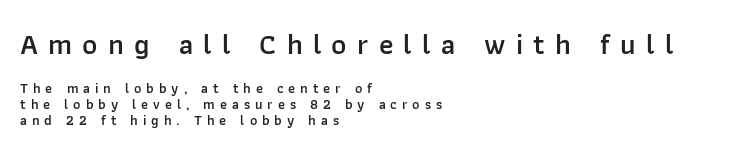
Q: Is the text bold? A: Semi-bold.
Q: Is the text italic (slanted)? A: No, it is upright.
Q: Is the typeface a serif or a sans-serif typeface? A: Sans-serif.
Q: Is the text underlined? A: No.
Q: How is the paragraph aligned? A: Left-aligned.
Q: Is the spacing between letters normal or unusually wide? A: Unusually wide.
Q: Is the spacing between lines tight, normal or loose? A: Tight.
Q: Which block of text is set in a larger size, the first (top) or the second (bottom)? A: The first (top) one.
Q: Width (condensed, normal, or wide)? A: Normal.
Q: Stroke contrast? A: Low.
Q: x-height? A: Medium.
Q: Monospaced? A: No.
